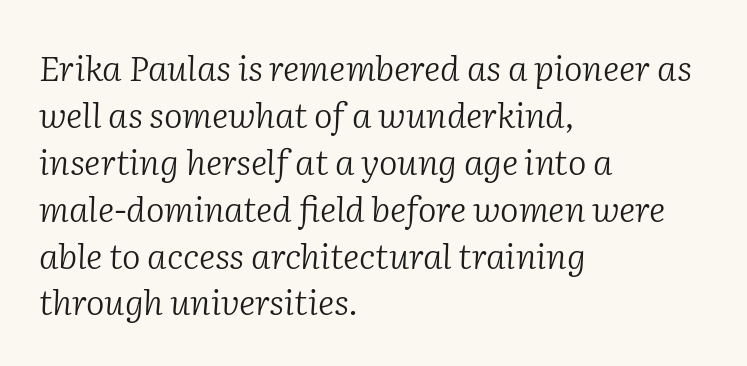
The image shows 35 px light serif type, italic (leaning right); set left-aligned, normal line spacing (1.34x), normal letter spacing, not underlined; low stroke contrast and a medium x-height.
